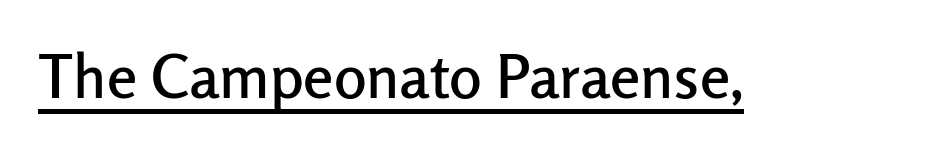
A typesetter would call this zero additional tracking. Ordinary non-slanted type is in use. You can see a thin bar hugging the bottom of the glyphs. This sample has the flowing, uneven cadence of proportional lettering.
